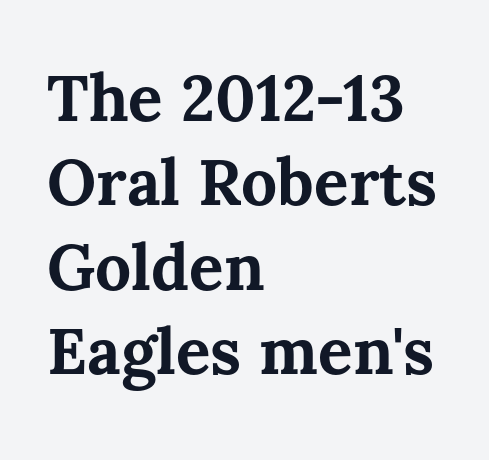
{"italic": "no", "bold": "yes", "weight": "bold", "width": "normal", "stroke_contrast": "medium", "x_height": "medium", "monospaced": "no", "underline": "no", "align": "left", "line_spacing": "normal", "line_spacing_ratio": 1.32, "letter_spacing": "normal", "letter_spacing_em": 0.0, "glyph_px": 64}
